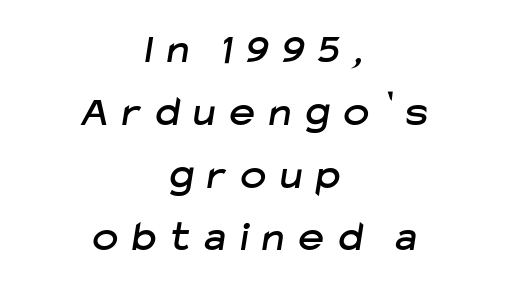
Q: Is the typeface a serif or a sans-serif typeface? A: Sans-serif.
Q: Is the text underlined? A: No.
Q: How is the paragraph aligned? A: Centered.
Q: Is the spacing between letters normal or unusually wide? A: Unusually wide.
Q: Is the spacing between lines tight, normal or loose? A: Normal.
Q: Width (condensed, normal, or wide)? A: Normal.
Q: Stroke contrast? A: Low.
Q: x-height? A: Medium.
Q: Monospaced? A: No.
